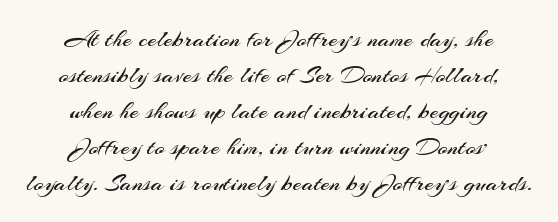
The image shows 26 px text type; set centered, normal line spacing (1.38x), normal letter spacing, not underlined.
